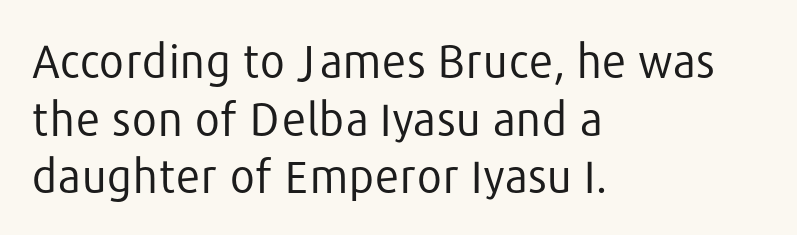
{"serif": "no", "italic": "no", "bold": "no", "weight": "regular", "width": "normal", "stroke_contrast": "low", "x_height": "medium", "monospaced": "no", "underline": "no", "align": "left", "line_spacing": "normal", "line_spacing_ratio": 1.28, "letter_spacing": "normal", "letter_spacing_em": 0.0, "glyph_px": 45}
